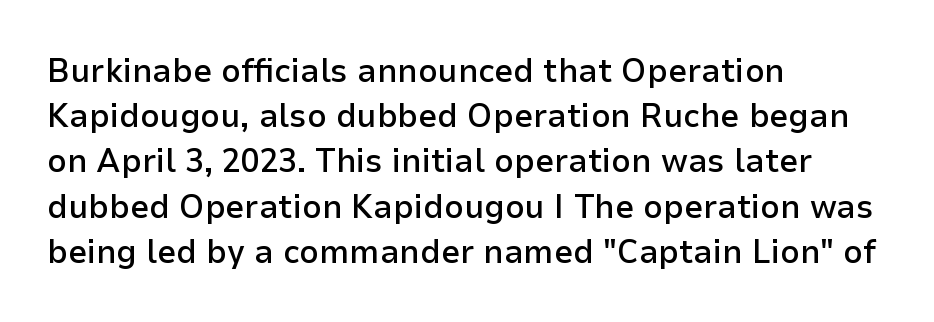
{"serif": "no", "italic": "no", "bold": "semi", "weight": "semibold", "width": "normal", "stroke_contrast": "low", "x_height": "medium", "monospaced": "no", "underline": "no", "align": "left", "line_spacing": "normal", "line_spacing_ratio": 1.33, "letter_spacing": "normal", "letter_spacing_em": 0.0, "glyph_px": 34}
